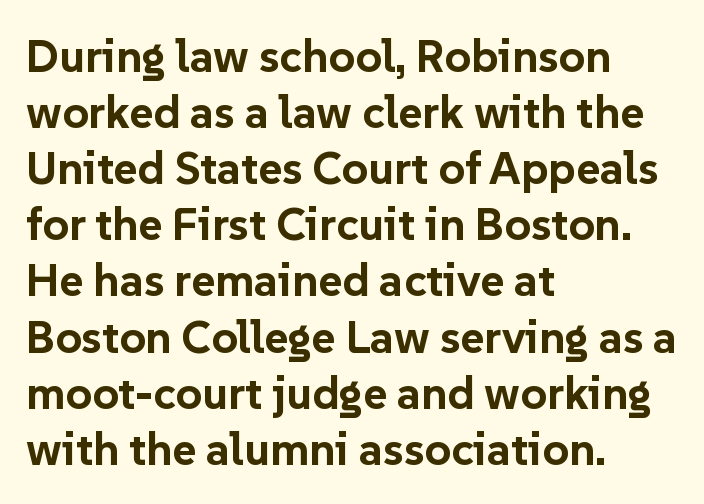
Q: Is the text bold? A: Yes.
Q: Is the text italic (slanted)? A: No, it is upright.
Q: Is the typeface a serif or a sans-serif typeface? A: Sans-serif.
Q: Is the text underlined? A: No.
Q: How is the paragraph aligned? A: Left-aligned.
Q: Is the spacing between letters normal or unusually wide? A: Normal.
Q: Width (condensed, normal, or wide)? A: Normal.
Q: Stroke contrast? A: Low.
Q: x-height? A: Medium.
Q: Monospaced? A: No.
